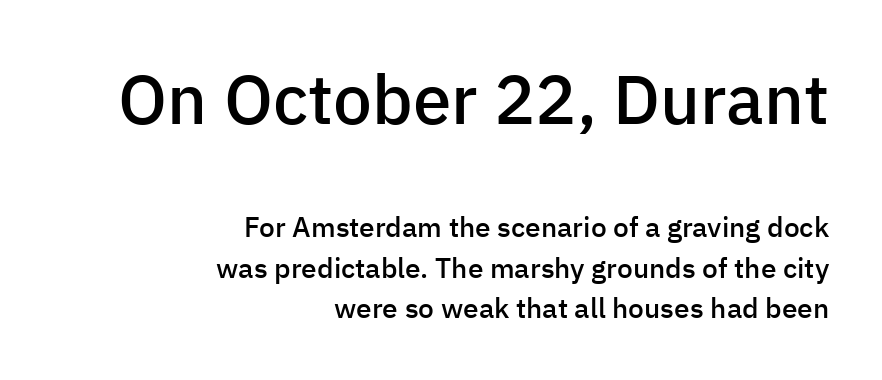
This sample keeps an unexceptional amount of space between lines. Nobody touched the tracking dial on this one. The passage shown begins with its larger block and ends with its smaller one. Upright lettering throughout. Looks like regular typesetting: each glyph gets only the width it needs. The characters look somewhat weighty, a semibold short of true bold.
